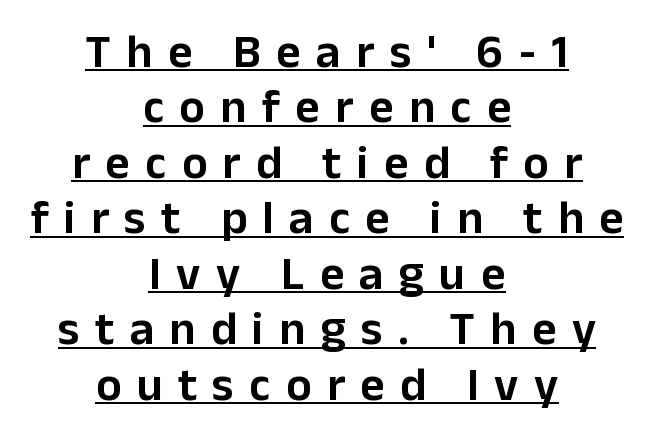
The image shows 47 px sans-serif type, upright; set centered, line spacing 1.18x, unusually wide letter spacing (+0.33 em), underlined; low stroke contrast and a medium x-height.
